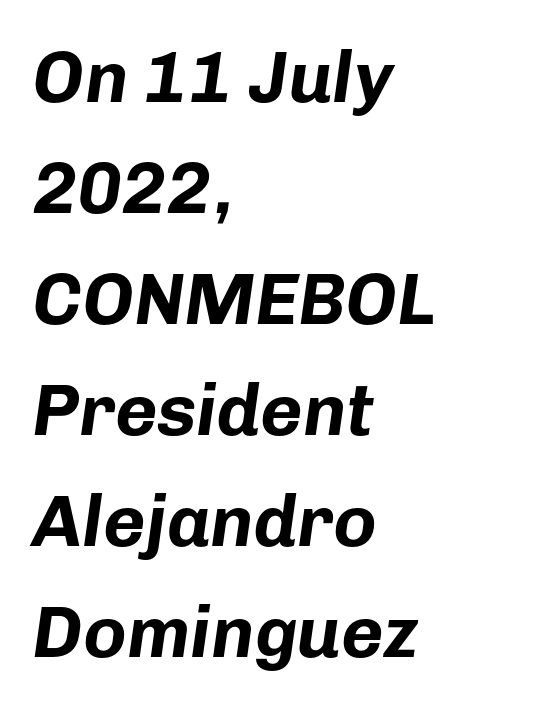
Q: Is the text bold? A: Yes.
Q: Is the text italic (slanted)? A: Yes, it leans right by about 8 degrees.
Q: Is the text underlined? A: No.
Q: How is the paragraph aligned? A: Left-aligned.
Q: Is the spacing between letters normal or unusually wide? A: Normal.
Q: Is the spacing between lines tight, normal or loose? A: Normal.
Q: Width (condensed, normal, or wide)? A: Normal.
Q: Stroke contrast? A: Low.
Q: x-height? A: Medium.
Q: Monospaced? A: No.
